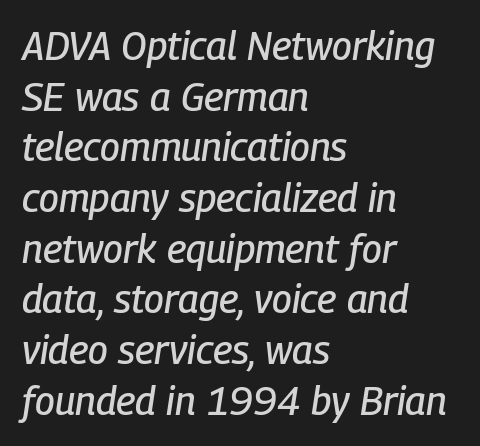
The image shows 39 px condensed type, italic (leaning right); set left-aligned, normal line spacing (1.3x), normal letter spacing, not underlined; low stroke contrast and a medium x-height.
